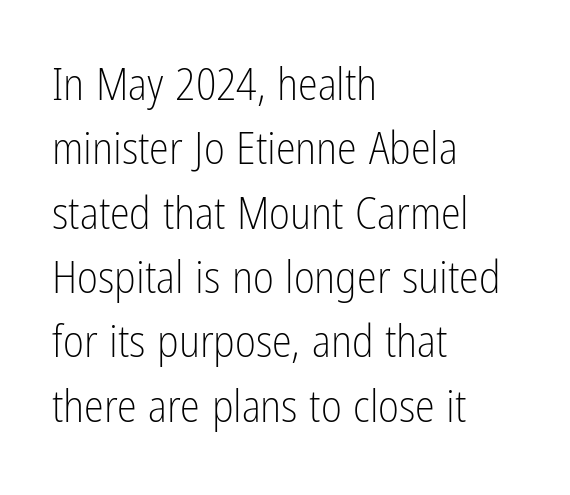
Q: Is the text bold? A: No.
Q: Is the text italic (slanted)? A: No, it is upright.
Q: Is the typeface a serif or a sans-serif typeface? A: Sans-serif.
Q: Is the text underlined? A: No.
Q: How is the paragraph aligned? A: Left-aligned.
Q: Is the spacing between letters normal or unusually wide? A: Normal.
Q: Is the spacing between lines tight, normal or loose? A: Normal.
Q: Width (condensed, normal, or wide)? A: Condensed.
Q: Stroke contrast? A: Low.
Q: x-height? A: Medium.
Q: Monospaced? A: No.
